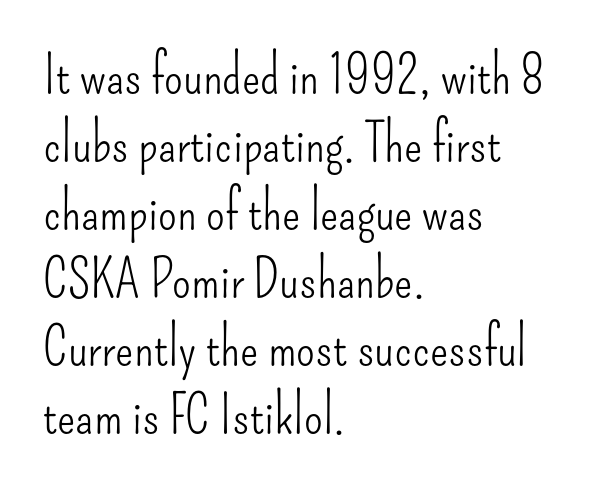
{"serif": "no", "italic": "no", "bold": "no", "weight": "light", "width": "condensed", "stroke_contrast": "low", "x_height": "small", "monospaced": "no", "underline": "no", "align": "left", "line_spacing": "normal", "line_spacing_ratio": 1.26, "letter_spacing": "normal", "letter_spacing_em": 0.0, "glyph_px": 54}
